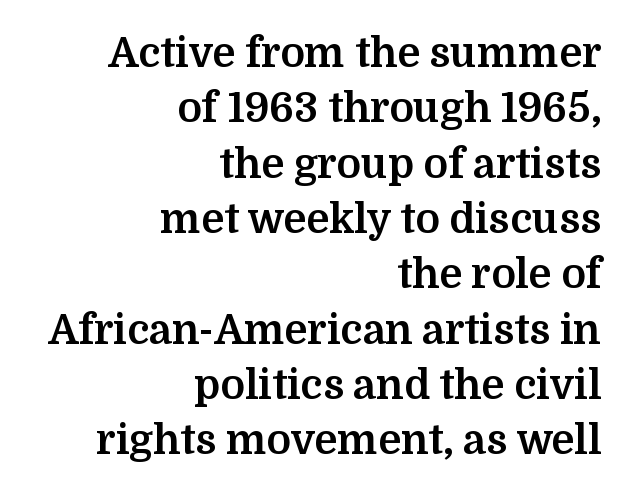
The image shows 41 px bold serif type, upright; set right-aligned, normal line spacing (1.35x), normal letter spacing, not underlined; medium stroke contrast and a medium x-height.
